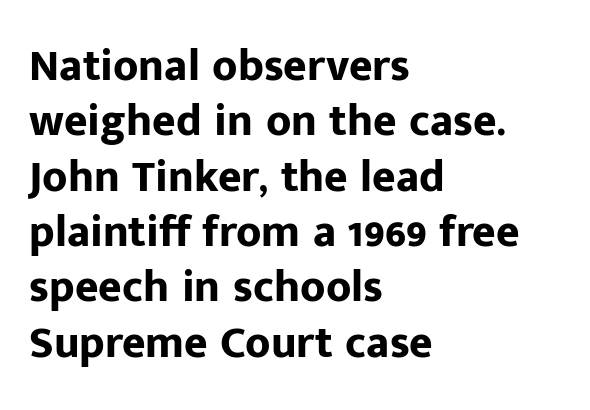
Q: Is the text bold? A: Yes.
Q: Is the text italic (slanted)? A: No, it is upright.
Q: Is the typeface a serif or a sans-serif typeface? A: Sans-serif.
Q: Is the text underlined? A: No.
Q: How is the paragraph aligned? A: Left-aligned.
Q: Is the spacing between letters normal or unusually wide? A: Normal.
Q: Width (condensed, normal, or wide)? A: Normal.
Q: Stroke contrast? A: Low.
Q: x-height? A: Medium.
Q: Monospaced? A: No.
